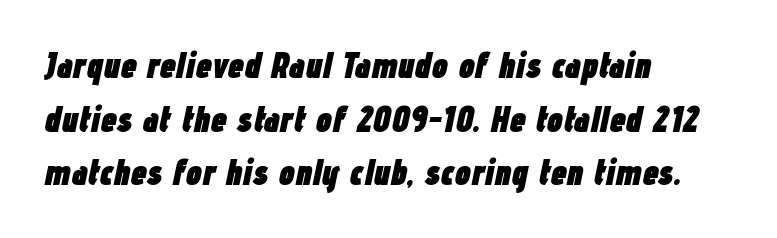
The image shows 36 px heavy, condensed type, italic (leaning right); set left-aligned, normal line spacing (1.49x), normal letter spacing, not underlined; low stroke contrast and a medium x-height.
